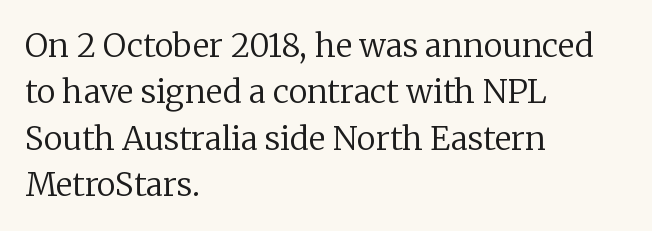
{"serif": "yes", "italic": "no", "bold": "no", "weight": "regular", "width": "normal", "stroke_contrast": "low", "x_height": "medium", "monospaced": "no", "underline": "no", "align": "left", "line_spacing": "normal", "line_spacing_ratio": 1.45, "letter_spacing": "normal", "letter_spacing_em": 0.0, "glyph_px": 32}
